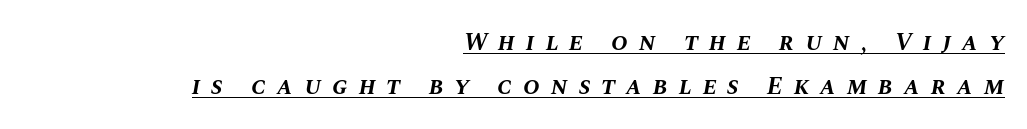
The image shows 25 px bold type, italic (leaning right); set right-aligned, line spacing 1.76x, unusually wide letter spacing (+0.44 em), underlined.
